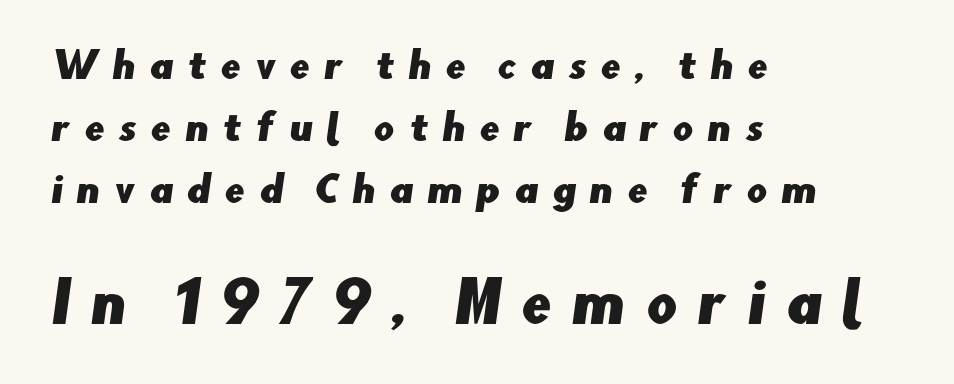
Letter spacing: wide. Grotesque or geometric, the face here clearly has no serifs. Any mark beneath the type? The region is blank. A typesetter would call this proportional, since set widths differ per character.
